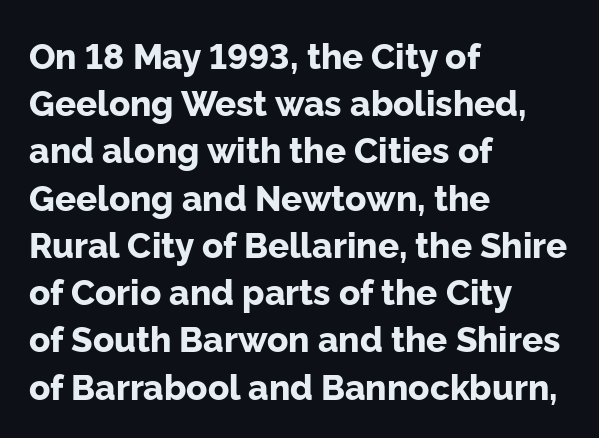
{"serif": "no", "italic": "no", "bold": "yes", "weight": "bold", "width": "normal", "stroke_contrast": "low", "x_height": "medium", "monospaced": "no", "underline": "no", "align": "left", "line_spacing": "normal", "line_spacing_ratio": 1.35, "letter_spacing": "normal", "letter_spacing_em": 0.0, "glyph_px": 35}
